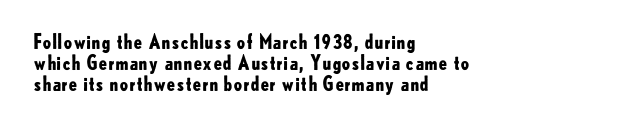
{"italic": "no", "bold": "yes", "underline": "no", "align": "left", "line_spacing": "tight", "line_spacing_ratio": 1.06, "letter_spacing": "normal", "letter_spacing_em": 0.0, "glyph_px": 20}
